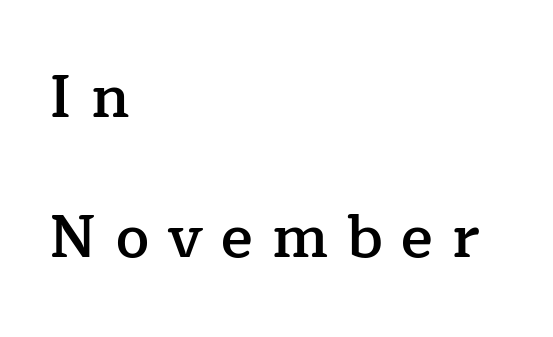
{"serif": "yes", "italic": "no", "bold": "semi", "weight": "semibold", "width": "normal", "stroke_contrast": "low", "x_height": "medium", "monospaced": "no", "underline": "no", "align": "left", "line_spacing": "loose", "line_spacing_ratio": 2.38, "letter_spacing": "wide", "letter_spacing_em": 0.32, "glyph_px": 59}
